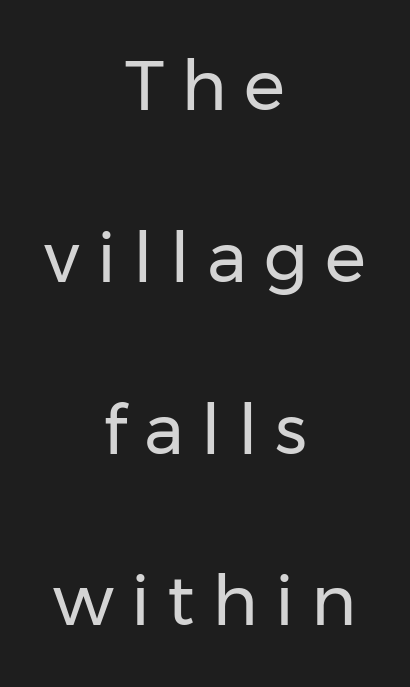
Q: Is the text bold? A: No.
Q: Is the text italic (slanted)? A: No, it is upright.
Q: Is the typeface a serif or a sans-serif typeface? A: Sans-serif.
Q: Is the text underlined? A: No.
Q: How is the paragraph aligned? A: Centered.
Q: Is the spacing between letters normal or unusually wide? A: Unusually wide.
Q: Is the spacing between lines tight, normal or loose? A: Loose.
Q: Width (condensed, normal, or wide)? A: Normal.
Q: Stroke contrast? A: Low.
Q: x-height? A: Medium.
Q: Monospaced? A: No.
